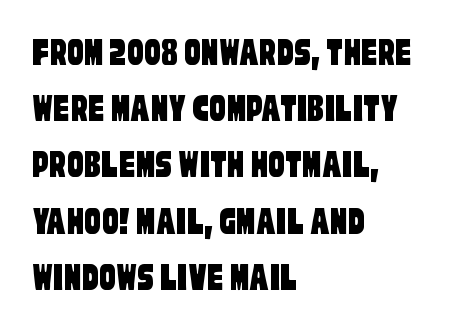
{"serif": "no", "width": "condensed", "stroke_contrast": "low", "x_height": "large", "monospaced": "no", "underline": "no", "align": "left", "line_spacing": "normal", "line_spacing_ratio": 1.37, "letter_spacing": "normal", "letter_spacing_em": 0.0, "glyph_px": 41}
